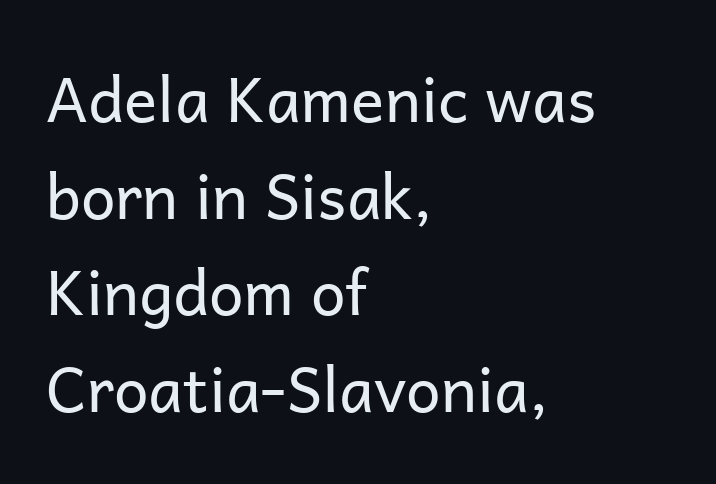
Q: Is the text bold? A: No.
Q: Is the text italic (slanted)? A: No, it is upright.
Q: Is the typeface a serif or a sans-serif typeface? A: Sans-serif.
Q: Is the text underlined? A: No.
Q: How is the paragraph aligned? A: Left-aligned.
Q: Is the spacing between letters normal or unusually wide? A: Normal.
Q: Is the spacing between lines tight, normal or loose? A: Normal.
Q: Width (condensed, normal, or wide)? A: Normal.
Q: Stroke contrast? A: Low.
Q: x-height? A: Medium.
Q: Monospaced? A: No.
